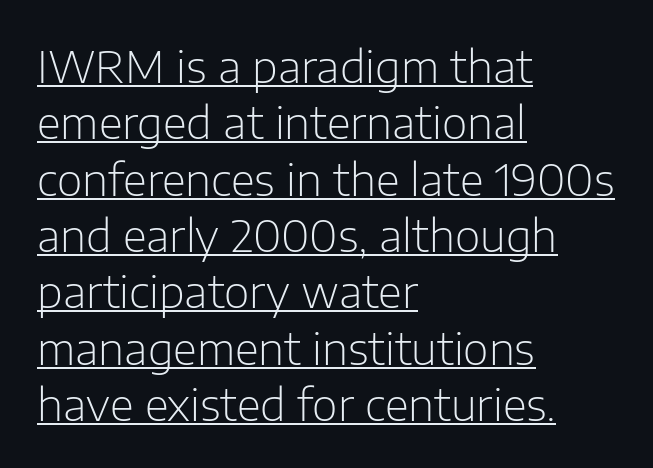
{"serif": "no", "italic": "no", "bold": "no", "weight": "light", "width": "normal", "stroke_contrast": "low", "x_height": "medium", "monospaced": "no", "underline": "yes", "align": "left", "line_spacing": "normal", "line_spacing_ratio": 1.28, "letter_spacing": "normal", "letter_spacing_em": 0.0, "glyph_px": 44}
